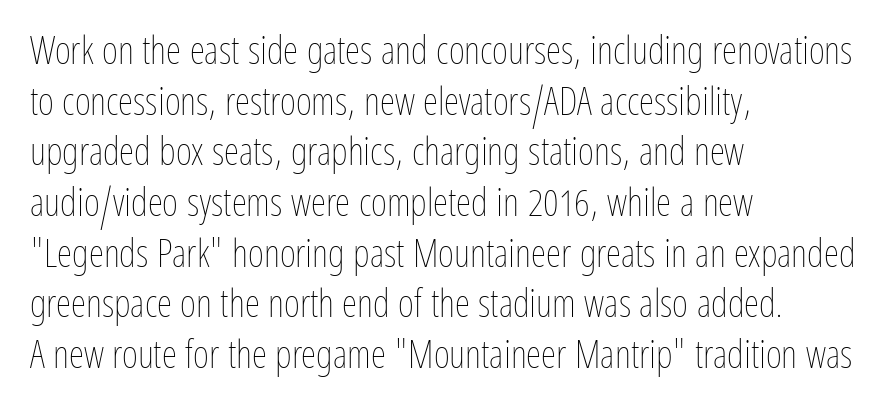
{"italic": "no", "bold": "no", "weight": "thin", "width": "condensed", "stroke_contrast": "low", "x_height": "medium", "monospaced": "no", "underline": "no", "align": "left", "line_spacing": "normal", "line_spacing_ratio": 1.3, "letter_spacing": "normal", "letter_spacing_em": 0.0, "glyph_px": 39}
